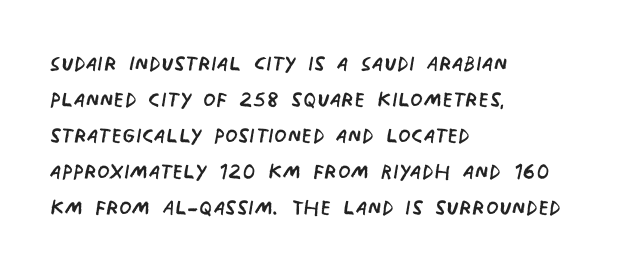
Q: Is the text bold? A: No.
Q: Is the typeface a serif or a sans-serif typeface? A: Sans-serif.
Q: Is the text underlined? A: No.
Q: How is the paragraph aligned? A: Left-aligned.
Q: Is the spacing between letters normal or unusually wide? A: Normal.
Q: Width (condensed, normal, or wide)? A: Condensed.
Q: Stroke contrast? A: Low.
Q: x-height? A: Large.
Q: Monospaced? A: No.
